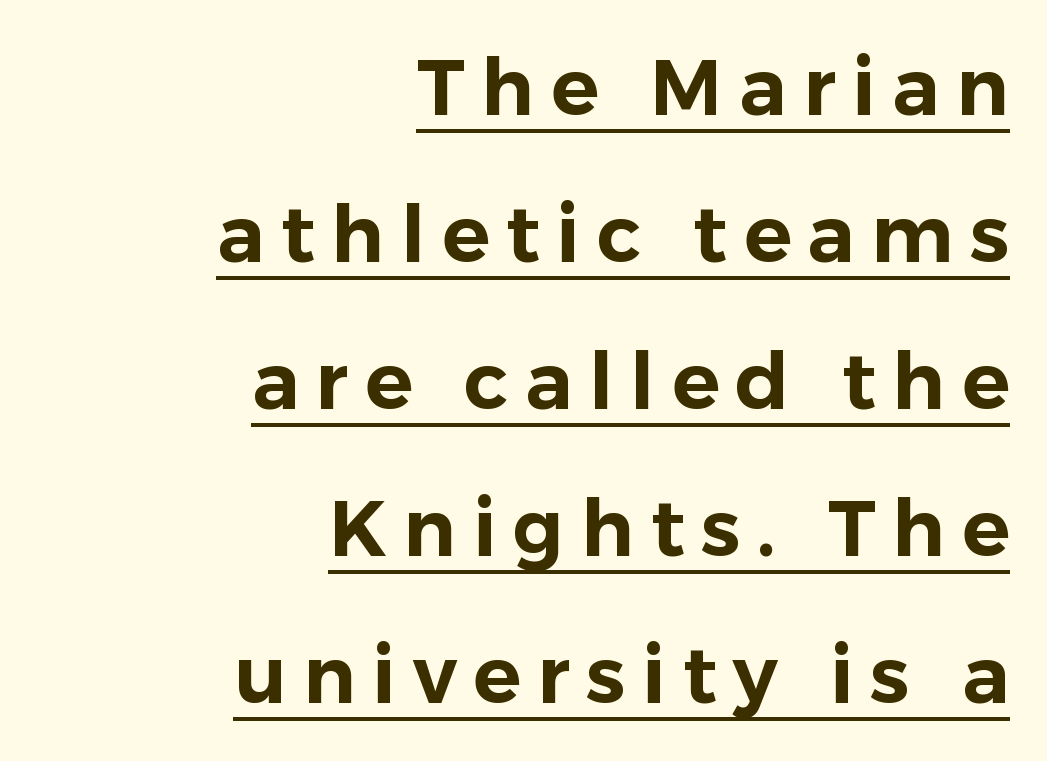
The image shows 79 px sans-serif type, upright; set right-aligned, line spacing 1.86x, unusually wide letter spacing (+0.21 em), underlined; low stroke contrast and a medium x-height.
